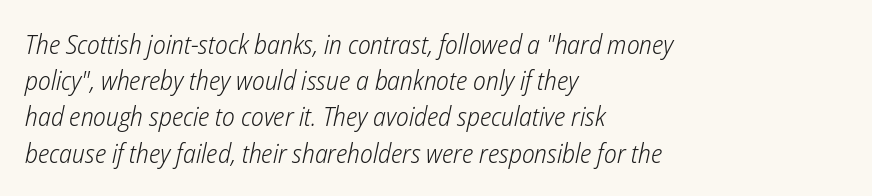
Q: Is the text bold? A: No.
Q: Is the text italic (slanted)? A: Yes, it leans right by about 12 degrees.
Q: Is the text underlined? A: No.
Q: How is the paragraph aligned? A: Left-aligned.
Q: Is the spacing between letters normal or unusually wide? A: Normal.
Q: Is the spacing between lines tight, normal or loose? A: Normal.
